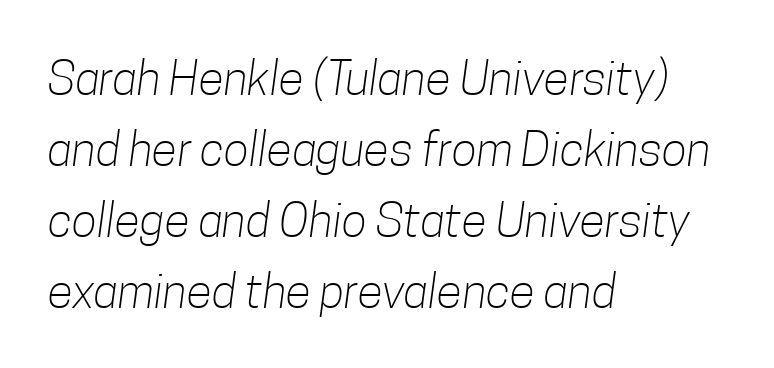
Q: Is the text bold? A: No.
Q: Is the typeface a serif or a sans-serif typeface? A: Sans-serif.
Q: Is the text underlined? A: No.
Q: How is the paragraph aligned? A: Left-aligned.
Q: Is the spacing between letters normal or unusually wide? A: Normal.
Q: Is the spacing between lines tight, normal or loose? A: Normal.
Q: Width (condensed, normal, or wide)? A: Condensed.
Q: Stroke contrast? A: Low.
Q: x-height? A: Medium.
Q: Monospaced? A: No.
